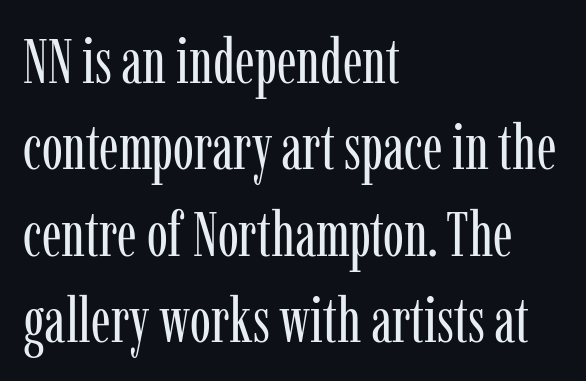
Q: Is the text bold? A: No.
Q: Is the text italic (slanted)? A: No, it is upright.
Q: Is the typeface a serif or a sans-serif typeface? A: Serif.
Q: Is the text underlined? A: No.
Q: How is the paragraph aligned? A: Left-aligned.
Q: Is the spacing between letters normal or unusually wide? A: Normal.
Q: Is the spacing between lines tight, normal or loose? A: Normal.
Q: Width (condensed, normal, or wide)? A: Condensed.
Q: Stroke contrast? A: Low.
Q: x-height? A: Medium.
Q: Monospaced? A: No.
